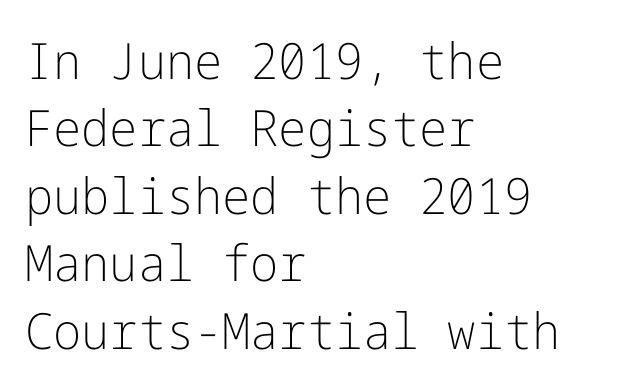
{"serif": "no", "italic": "no", "bold": "no", "weight": "light", "width": "normal", "stroke_contrast": "low", "x_height": "medium", "underline": "no", "align": "left", "line_spacing": "normal", "line_spacing_ratio": 1.35, "letter_spacing": "normal", "letter_spacing_em": 0.0, "glyph_px": 50}
